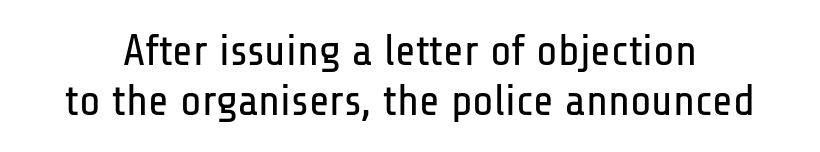
The image shows 44 px regular-weight, condensed sans-serif type, upright; set tight line spacing (1.13x), normal letter spacing, not underlined; low stroke contrast and a medium x-height.
